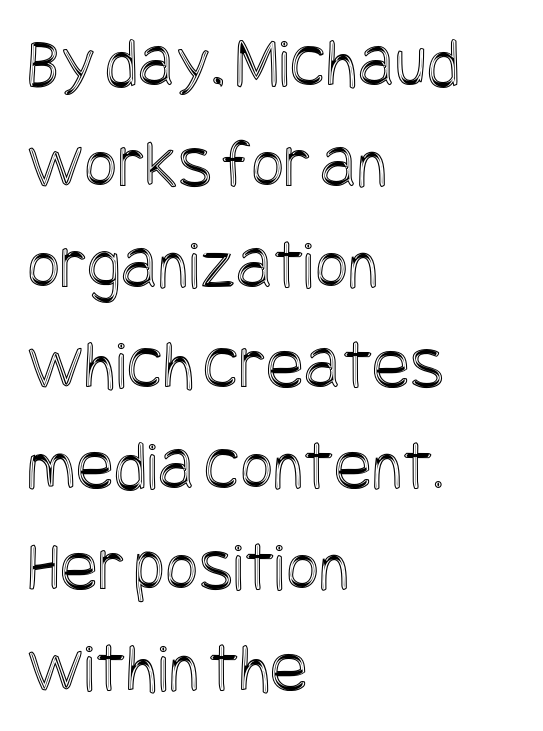
Q: Is the text italic (slanted)? A: No, it is upright.
Q: Is the text underlined? A: No.
Q: How is the paragraph aligned? A: Left-aligned.
Q: Is the spacing between letters normal or unusually wide? A: Normal.
Q: Is the spacing between lines tight, normal or loose? A: Normal.
Q: Width (condensed, normal, or wide)? A: Condensed.
Q: x-height? A: Large.
